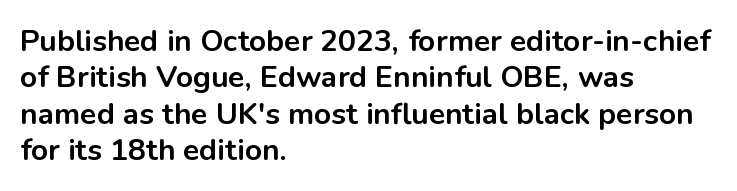
Q: Is the text bold? A: Yes.
Q: Is the text italic (slanted)? A: No, it is upright.
Q: Is the typeface a serif or a sans-serif typeface? A: Sans-serif.
Q: Is the text underlined? A: No.
Q: How is the paragraph aligned? A: Left-aligned.
Q: Is the spacing between letters normal or unusually wide? A: Normal.
Q: Width (condensed, normal, or wide)? A: Normal.
Q: Stroke contrast? A: Low.
Q: x-height? A: Medium.
Q: Monospaced? A: No.
